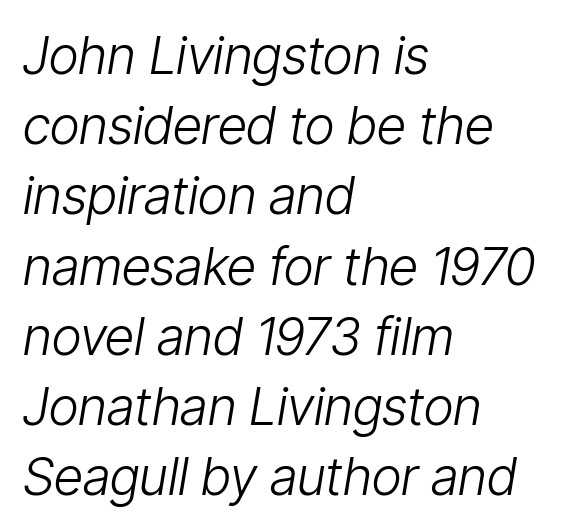
The letters look calm and open, with moderate or lighter stems. The glyphs look as if they've been sheared to an angle. You could not count columns in this text — the font is proportionally spaced. Rows of type keep a routine distance in the vertical direction. The tracking reads as untouched default to a designer's eye. Beneath every word, the page is bare.
